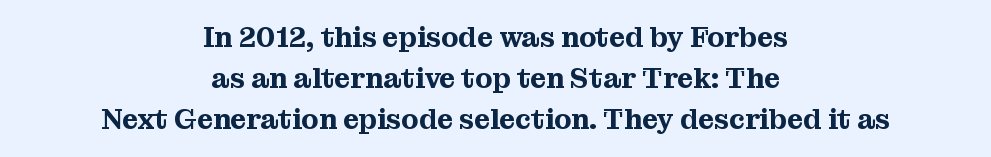
The image shows 28 px serif type, upright; set centered, normal line spacing (1.46x), normal letter spacing, not underlined; medium stroke contrast and a medium x-height.
